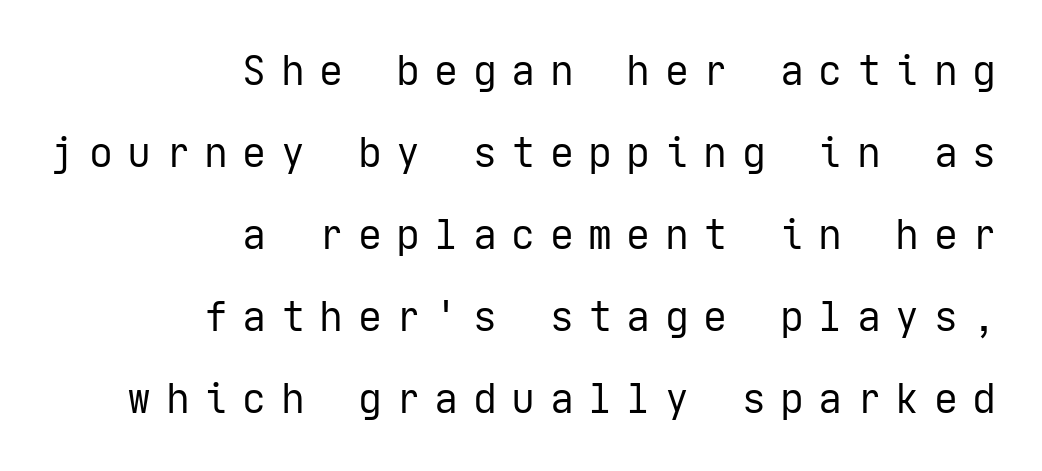
Q: Is the text bold? A: No.
Q: Is the text italic (slanted)? A: No, it is upright.
Q: Is the typeface a serif or a sans-serif typeface? A: Sans-serif.
Q: Is the text underlined? A: No.
Q: How is the paragraph aligned? A: Right-aligned.
Q: Is the spacing between letters normal or unusually wide? A: Unusually wide.
Q: Is the spacing between lines tight, normal or loose? A: Loose.
Q: Width (condensed, normal, or wide)? A: Normal.
Q: Stroke contrast? A: Low.
Q: x-height? A: Medium.
